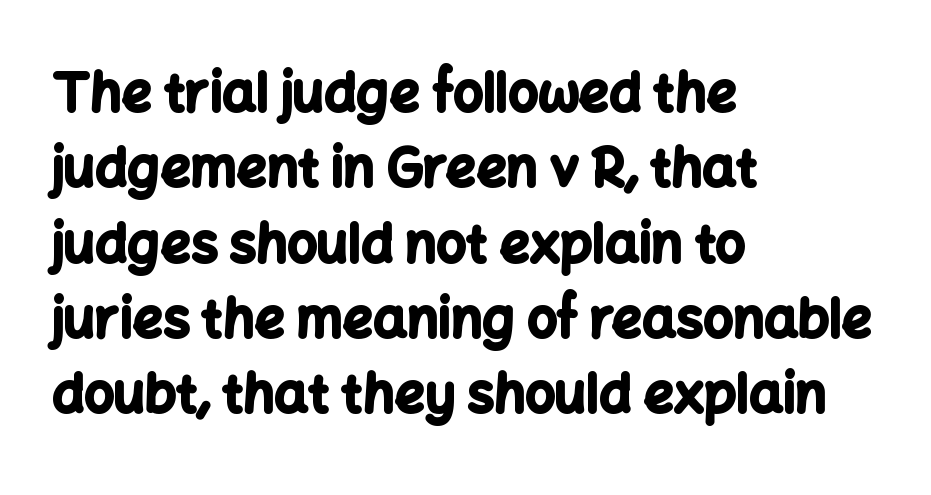
The image shows 53 px bold sans-serif type, upright; set left-aligned, normal line spacing (1.42x), normal letter spacing, not underlined; low stroke contrast and a medium x-height.
